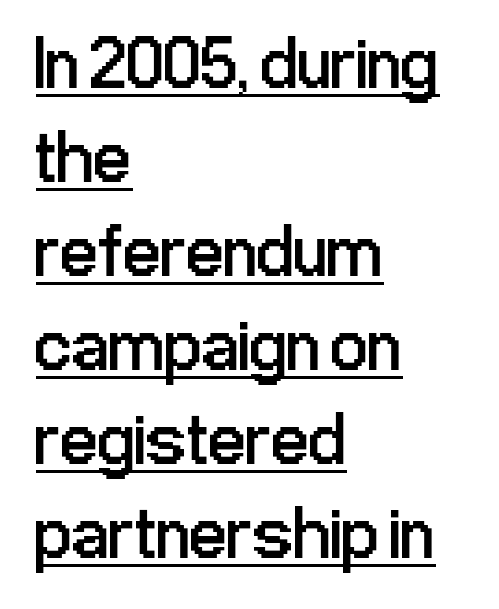
How are the letters spaced? Ordinarily, with no added tracking. Short and long lines alike share a common starting point at left. The letters stand straight up with perfectly vertical stems. How would I describe the line gaps? Plain and ordinary. Is this a heavy cut? Hardly; it is regular or lighter. Look at the bottom of the vertical strokes: they stop flat, with no serifs.
